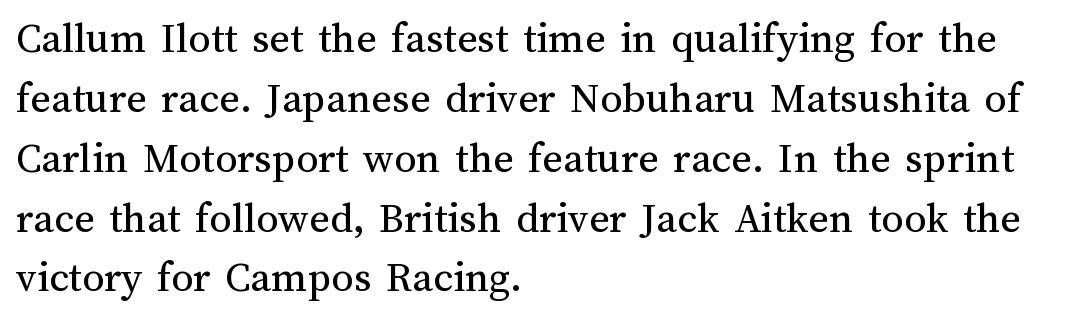
{"italic": "no", "bold": "no", "weight": "regular", "width": "normal", "stroke_contrast": "medium", "x_height": "medium", "monospaced": "no", "underline": "no", "align": "left", "line_spacing": "normal", "line_spacing_ratio": 1.36, "letter_spacing": "normal", "letter_spacing_em": 0.0, "glyph_px": 44}
